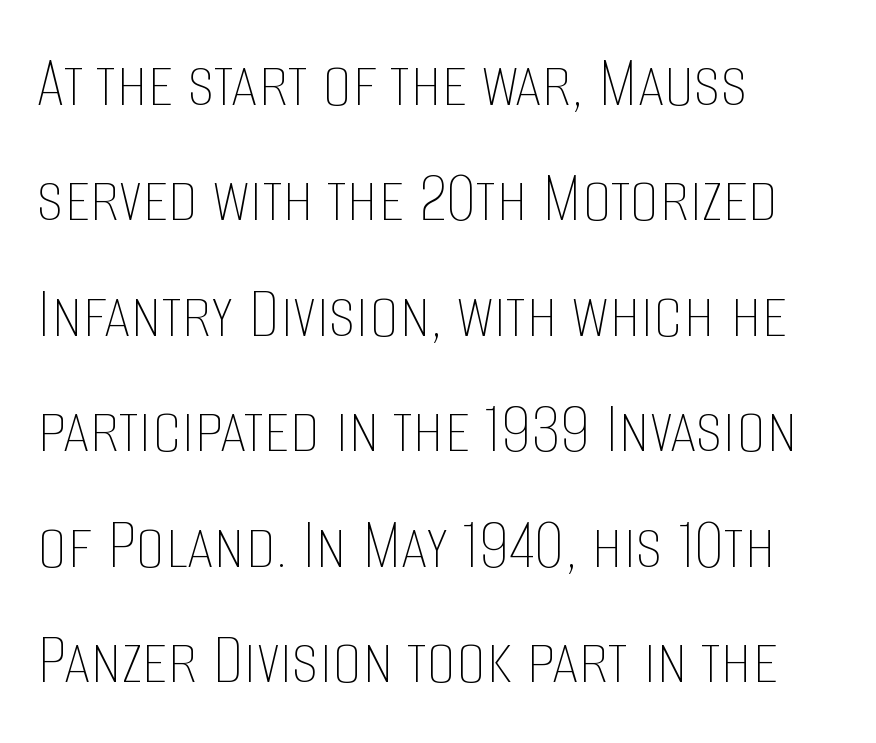
{"italic": "no", "bold": "no", "weight": "thin", "width": "condensed", "stroke_contrast": "low", "x_height": "large", "monospaced": "no", "underline": "no", "align": "left", "line_spacing": "normal", "line_spacing_ratio": 1.54, "letter_spacing": "normal", "letter_spacing_em": 0.0, "glyph_px": 75}
